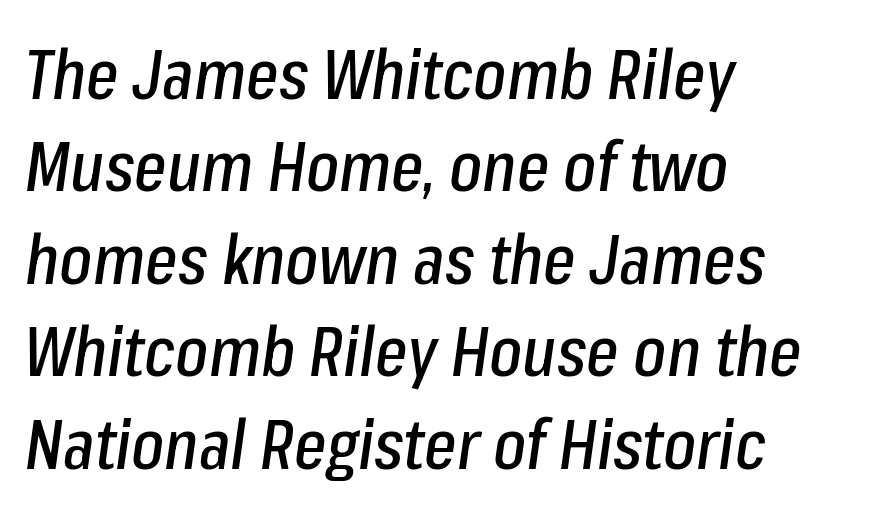
Reading down the block, your eye returns to a fixed left position each line. Is this a fixed-width face? No — the glyphs have proportional, varying widths. You could call the tracking neutral — neither tight nor loose. Designer's note — italics engaged.
